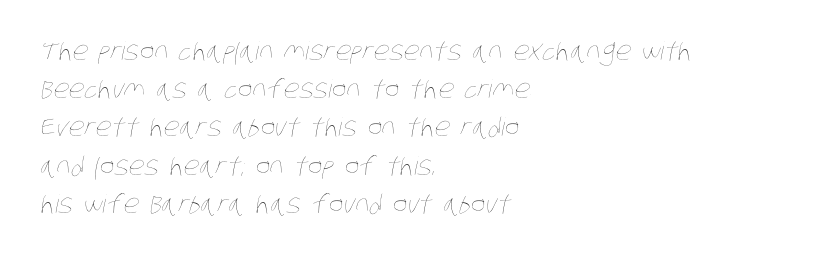
Q: Is the text bold? A: No.
Q: Is the text underlined? A: No.
Q: How is the paragraph aligned? A: Left-aligned.
Q: Is the spacing between letters normal or unusually wide? A: Normal.
Q: Is the spacing between lines tight, normal or loose? A: Normal.
